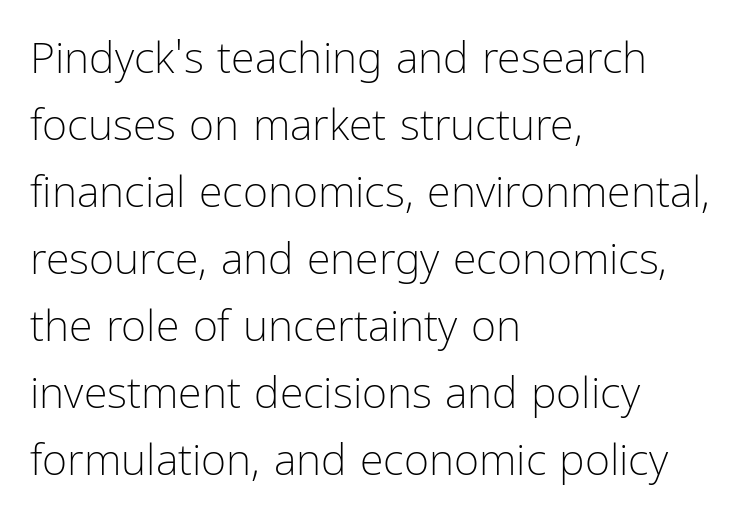
Characters remain perfectly vertical along every line. On a weight scale, this lands at 450 or below. Descenders hang freely into open space. Visually the block forms a straight wall on the left and a jagged coastline on the right.
